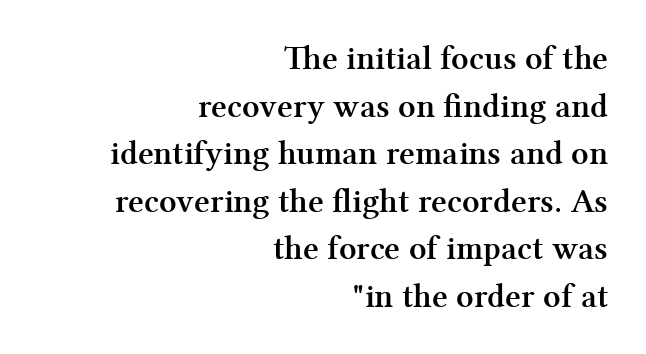
{"serif": "yes", "italic": "no", "bold": "yes", "weight": "semibold", "width": "normal", "stroke_contrast": "medium", "x_height": "medium", "monospaced": "no", "underline": "no", "align": "right", "line_spacing": "normal", "line_spacing_ratio": 1.4, "letter_spacing": "normal", "letter_spacing_em": 0.0, "glyph_px": 34}
